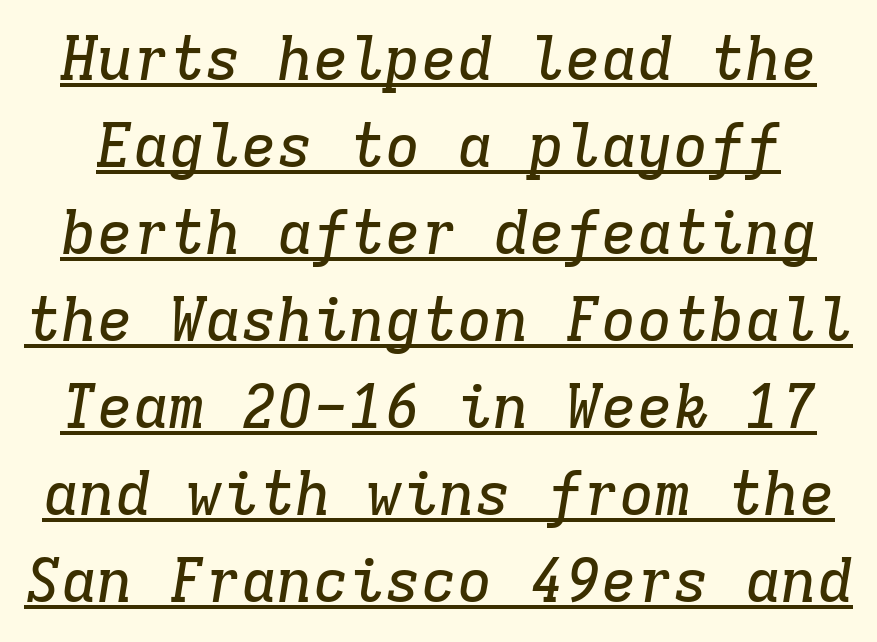
The image shows 60 px serif type, italic (leaning right), monospaced; set normal line spacing (1.45x), normal letter spacing, underlined; low stroke contrast and a medium x-height.
